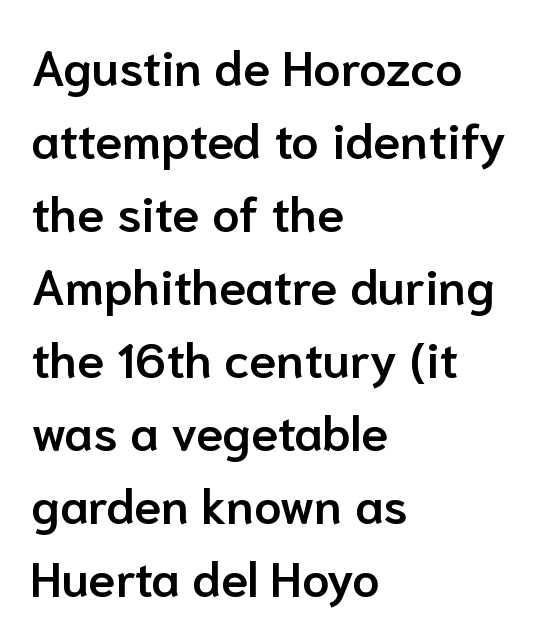
The image shows 49 px semibold sans-serif type, upright; set left-aligned, normal line spacing (1.49x), normal letter spacing, not underlined; low stroke contrast and a medium x-height.
